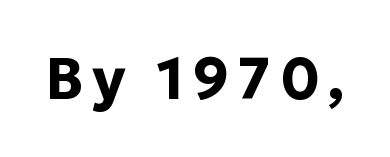
{"serif": "no", "italic": "no", "bold": "yes", "weight": "bold", "width": "normal", "stroke_contrast": "low", "x_height": "medium", "monospaced": "no", "underline": "no", "glyph_px": 58}
